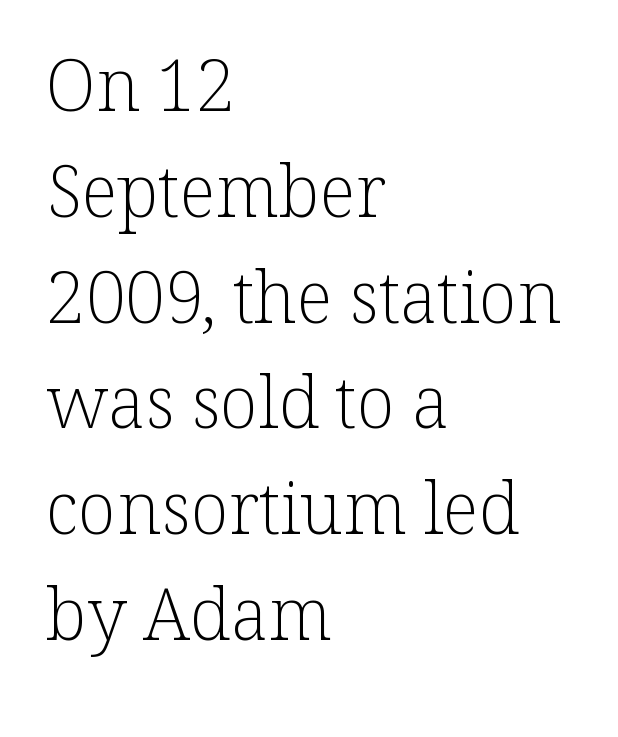
Looks like regular typesetting: each glyph gets only the width it needs. A roman cut, with each character standing at attention. The type is set solid horizontally, with unmodified tracking. Leading matches the norm, producing a regular column. One-word summary of the alignment: left.
